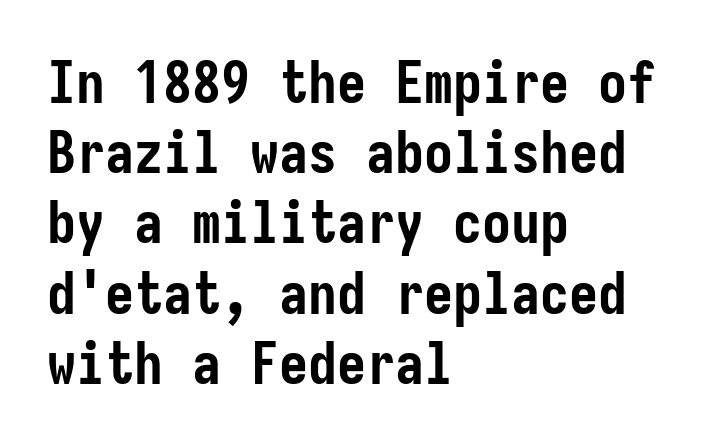
Q: Is the text bold? A: Yes.
Q: Is the text italic (slanted)? A: No, it is upright.
Q: Is the typeface a serif or a sans-serif typeface? A: Sans-serif.
Q: Is the text underlined? A: No.
Q: How is the paragraph aligned? A: Left-aligned.
Q: Is the spacing between letters normal or unusually wide? A: Normal.
Q: Width (condensed, normal, or wide)? A: Condensed.
Q: Stroke contrast? A: Low.
Q: x-height? A: Medium.
